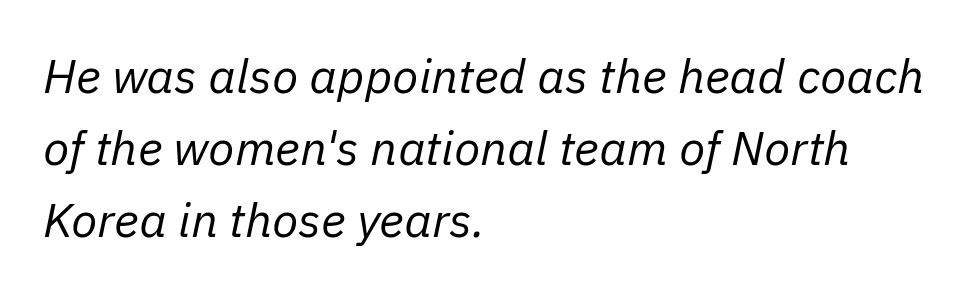
The image shows 48 px regular-weight type, italic (leaning right); set left-aligned, normal line spacing (1.5x), normal letter spacing, not underlined; low stroke contrast and a medium x-height.
